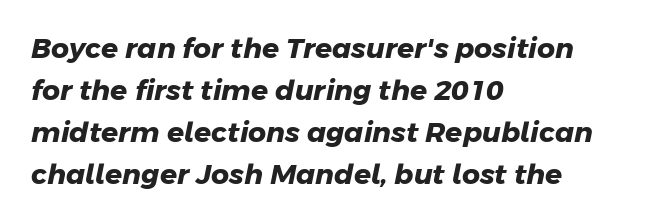
Q: Is the text bold? A: Yes.
Q: Is the typeface a serif or a sans-serif typeface? A: Sans-serif.
Q: Is the text underlined? A: No.
Q: How is the paragraph aligned? A: Left-aligned.
Q: Is the spacing between letters normal or unusually wide? A: Normal.
Q: Is the spacing between lines tight, normal or loose? A: Normal.
Q: Width (condensed, normal, or wide)? A: Normal.
Q: Stroke contrast? A: Low.
Q: x-height? A: Medium.
Q: Monospaced? A: No.
